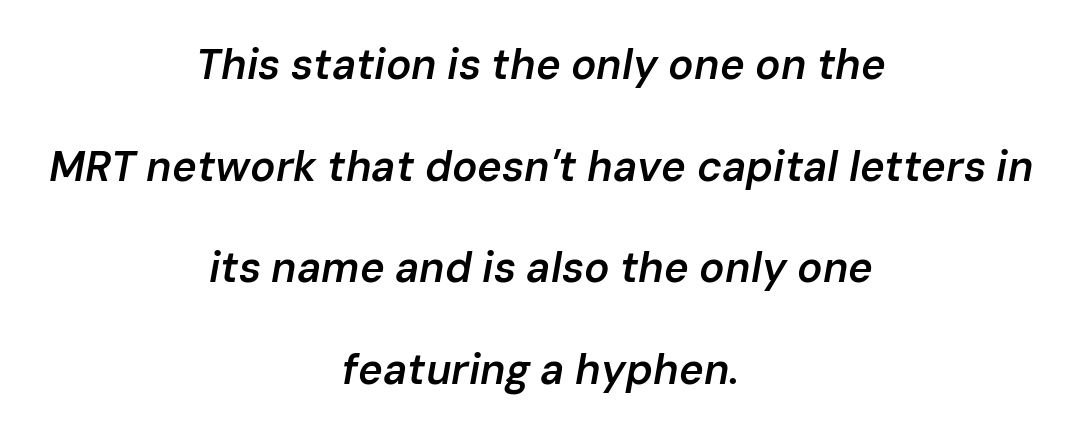
The image shows 42 px semibold type, italic (leaning right); set centered, loose line spacing (2.42x), normal letter spacing, not underlined; low stroke contrast and a medium x-height.
